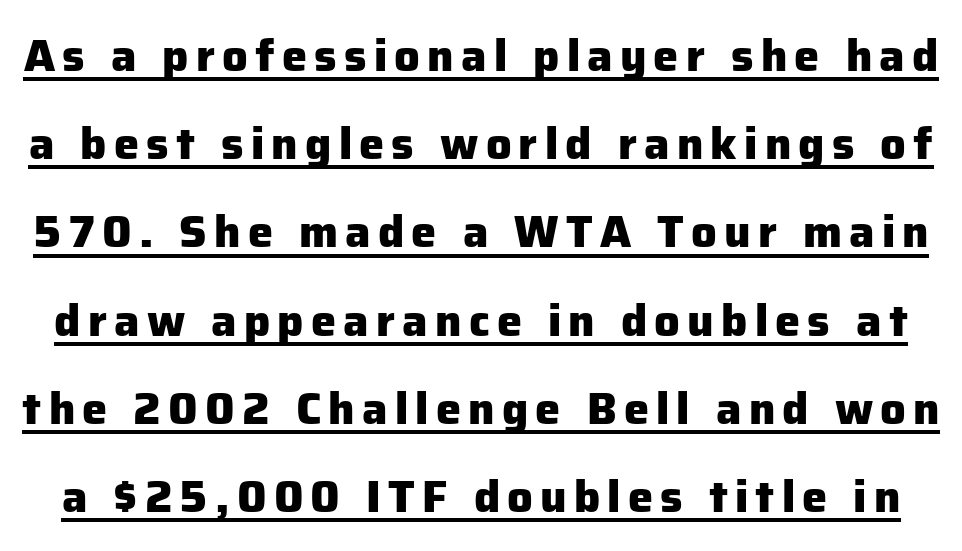
{"serif": "no", "italic": "no", "bold": "yes", "weight": "heavy", "width": "normal", "stroke_contrast": "low", "x_height": "medium", "monospaced": "no", "underline": "yes", "line_spacing": "loose", "line_spacing_ratio": 1.96, "glyph_px": 45}
